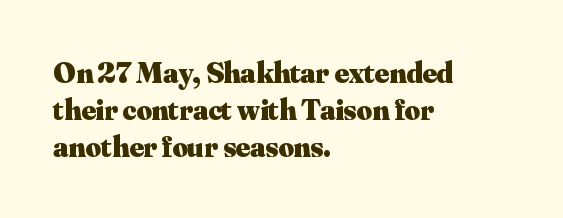
{"serif": "yes", "italic": "no", "bold": "yes", "weight": "heavy", "width": "normal", "stroke_contrast": "medium", "x_height": "small", "monospaced": "no", "underline": "no", "align": "left", "line_spacing_ratio": 1.23, "letter_spacing": "normal", "letter_spacing_em": 0.0, "glyph_px": 30}
